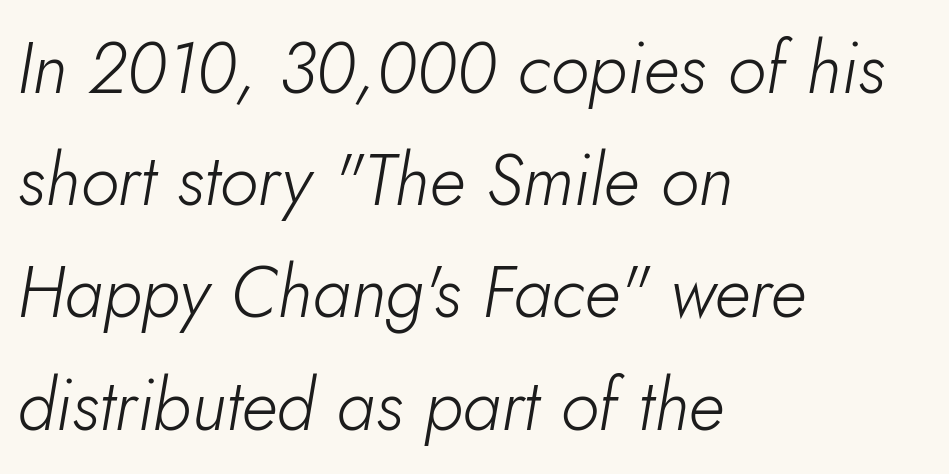
{"italic": "yes", "lean": "right", "slant_degrees": 5, "bold": "no", "weight": "light", "width": "normal", "stroke_contrast": "low", "x_height": "small", "monospaced": "no", "underline": "no", "align": "left", "line_spacing": "normal", "line_spacing_ratio": 1.58, "letter_spacing": "normal", "letter_spacing_em": 0.0, "glyph_px": 71}
